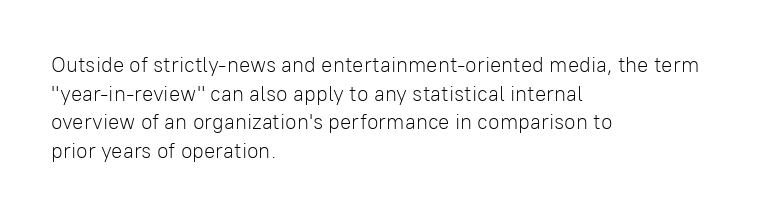
{"italic": "no", "bold": "no", "underline": "no", "align": "left", "line_spacing": "normal", "line_spacing_ratio": 1.36, "letter_spacing": "normal", "letter_spacing_em": 0.0, "glyph_px": 21}
